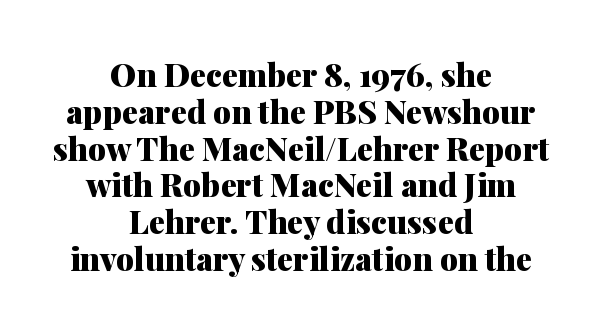
No italicization has been applied; the sample stays upright. This rendering uses center alignment, leaving both contours irregular but symmetric. Looks like regular typesetting: each glyph gets only the width it needs. Students, observe: this is what under-led, compact text looks like. Each glyph is drawn with heavy, bold strokes. The baseline area is clear.
